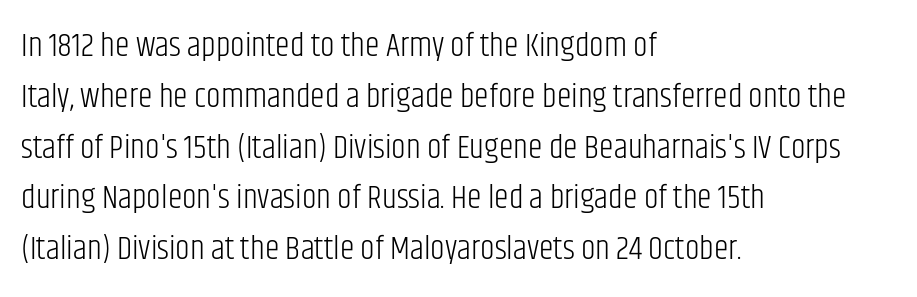
The image shows 33 px light, condensed sans-serif type, upright; set left-aligned, normal line spacing (1.54x), normal letter spacing, not underlined; low stroke contrast and a large x-height.
